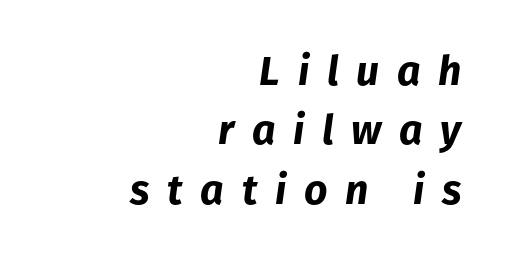
The letters are bold, with thick, heavy strokes. Is the type slanted? Yes — the strokes lean at a clear angle. You could not count columns in this text — the font is proportionally spaced. Leading matches the norm, producing a regular column.
